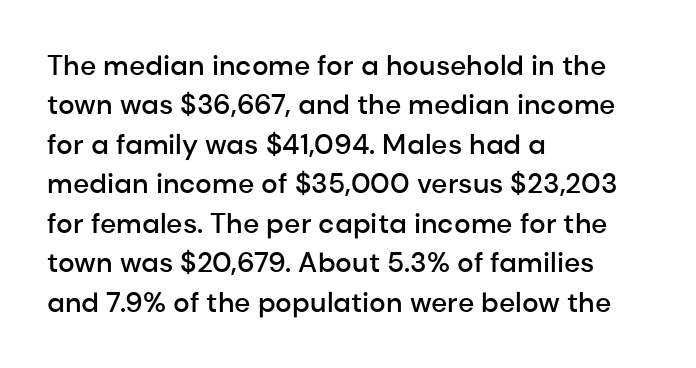
Q: Is the text bold? A: Semi-bold.
Q: Is the text italic (slanted)? A: No, it is upright.
Q: Is the typeface a serif or a sans-serif typeface? A: Sans-serif.
Q: Is the text underlined? A: No.
Q: How is the paragraph aligned? A: Left-aligned.
Q: Is the spacing between letters normal or unusually wide? A: Normal.
Q: Is the spacing between lines tight, normal or loose? A: Normal.
Q: Width (condensed, normal, or wide)? A: Normal.
Q: Stroke contrast? A: Low.
Q: x-height? A: Medium.
Q: Monospaced? A: No.
